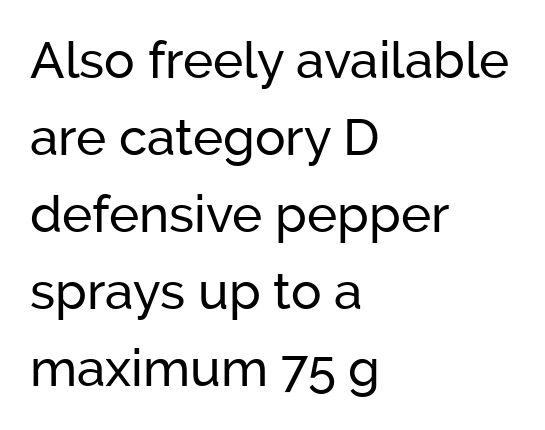
The typography opts for an upright posture over an oblique one. The rag falls on the right side of this text block. The face used here is a sans, in the tradition of grotesques and geometrics. Type without underlining. Inter-character spacing is left at the font's built-in metrics.
